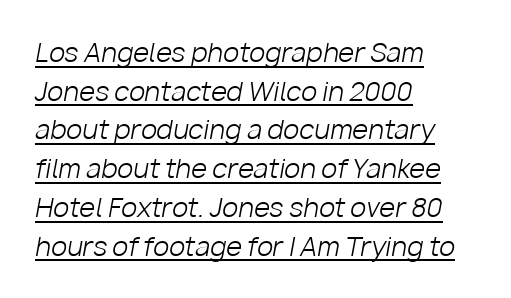
Q: Is the text bold? A: No.
Q: Is the text italic (slanted)? A: Yes, it leans right by about 10 degrees.
Q: Is the text underlined? A: Yes.
Q: How is the paragraph aligned? A: Left-aligned.
Q: Is the spacing between letters normal or unusually wide? A: Normal.
Q: Is the spacing between lines tight, normal or loose? A: Normal.
